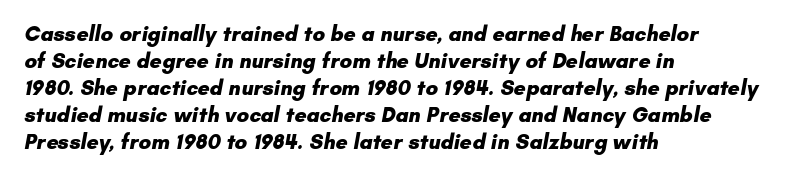
The face used here has the dense, thick strokes of a bold. Typeset ragged right — the left edge is the straight one. Compared with typical paragraphs, the rows here are spaced about the same. Standard letterfit; no display-style spreading of the glyphs. A bare baseline throughout the passage.
